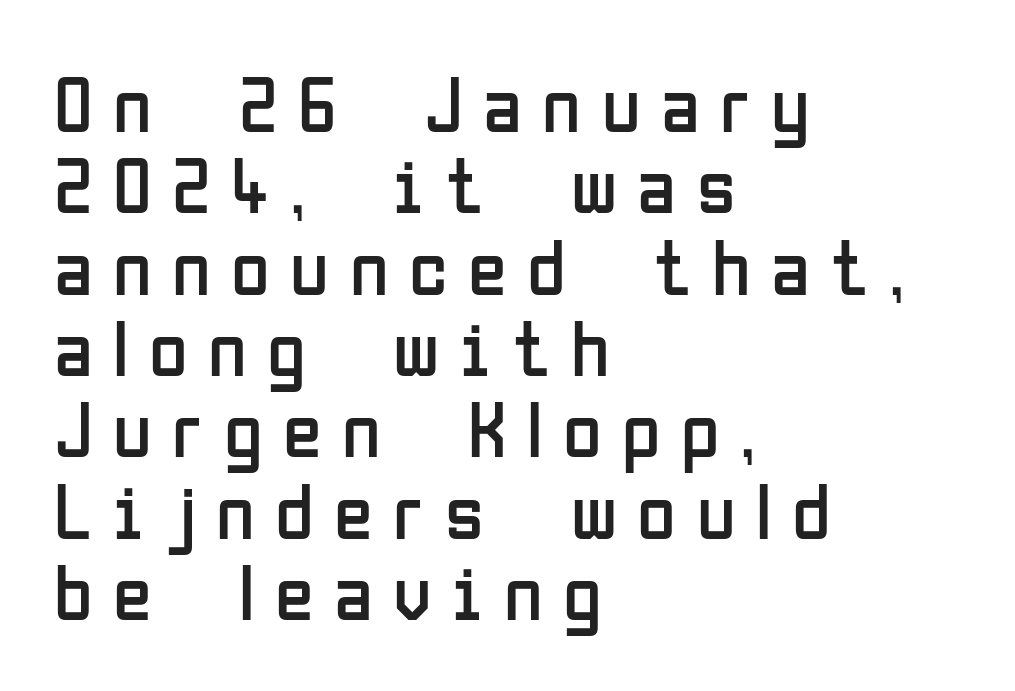
{"serif": "no", "italic": "no", "bold": "no", "weight": "regular", "width": "condensed", "stroke_contrast": "low", "x_height": "medium", "monospaced": "no", "underline": "no", "align": "left", "line_spacing": "tight", "line_spacing_ratio": 1.03, "letter_spacing": "wide", "letter_spacing_em": 0.26, "glyph_px": 79}
